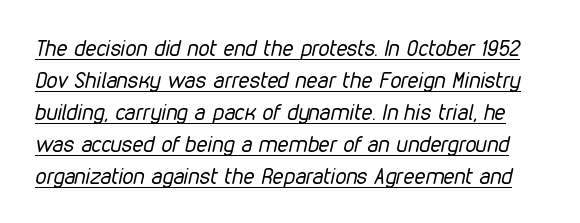
Q: Is the text bold? A: No.
Q: Is the text italic (slanted)? A: Yes, it leans right by about 12 degrees.
Q: Is the text underlined? A: Yes.
Q: Is the spacing between letters normal or unusually wide? A: Normal.
Q: Is the spacing between lines tight, normal or loose? A: Normal.
